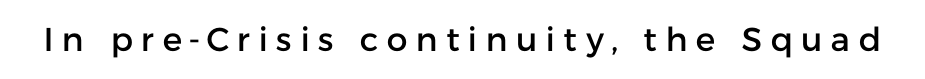
Q: Is the text italic (slanted)? A: No, it is upright.
Q: Is the typeface a serif or a sans-serif typeface? A: Sans-serif.
Q: Is the text underlined? A: No.
Q: Is the spacing between letters normal or unusually wide? A: Unusually wide.
Q: Width (condensed, normal, or wide)? A: Normal.
Q: Stroke contrast? A: Low.
Q: x-height? A: Medium.
Q: Monospaced? A: No.
